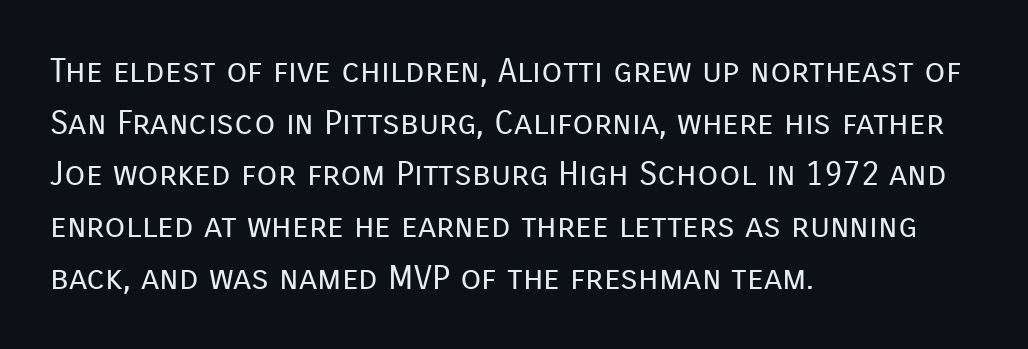
The typesetting does not lean heavy: it is not bold. Teacher's note: observe the even left margin — that is flush-left alignment. Posture: upright roman. Varying glyph widths throughout — classic text-font behaviour.
